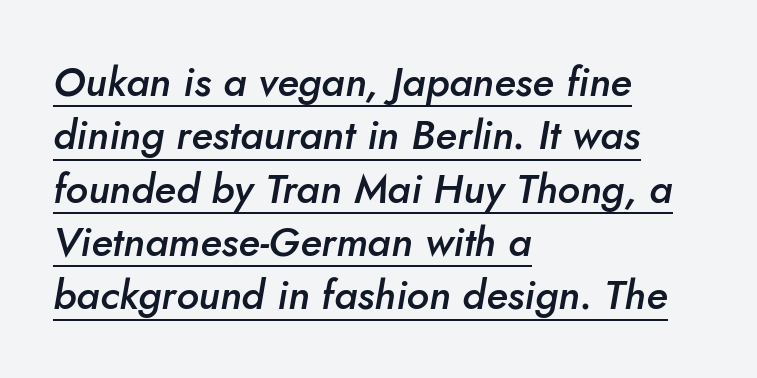
Q: Is the text bold? A: Semi-bold.
Q: Is the text italic (slanted)? A: Yes, it leans right by about 10 degrees.
Q: Is the text underlined? A: Yes.
Q: How is the paragraph aligned? A: Left-aligned.
Q: Is the spacing between letters normal or unusually wide? A: Normal.
Q: Is the spacing between lines tight, normal or loose? A: Normal.
Q: Width (condensed, normal, or wide)? A: Normal.
Q: Stroke contrast? A: Low.
Q: x-height? A: Small.
Q: Monospaced? A: No.
